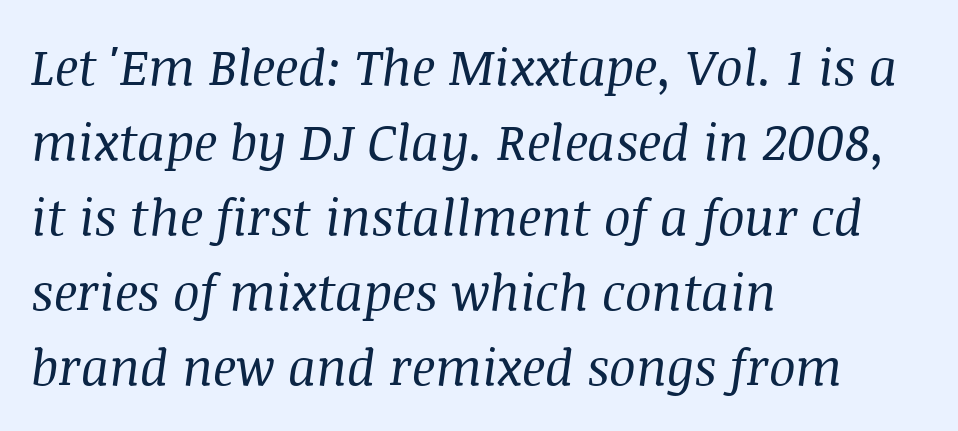
Is the letter spacing exaggerated? No — it looks like the ordinary default. The passage shown is not underscored anywhere. The typesetting does not lean heavy: it is not bold. Layout note: lines flush left.
